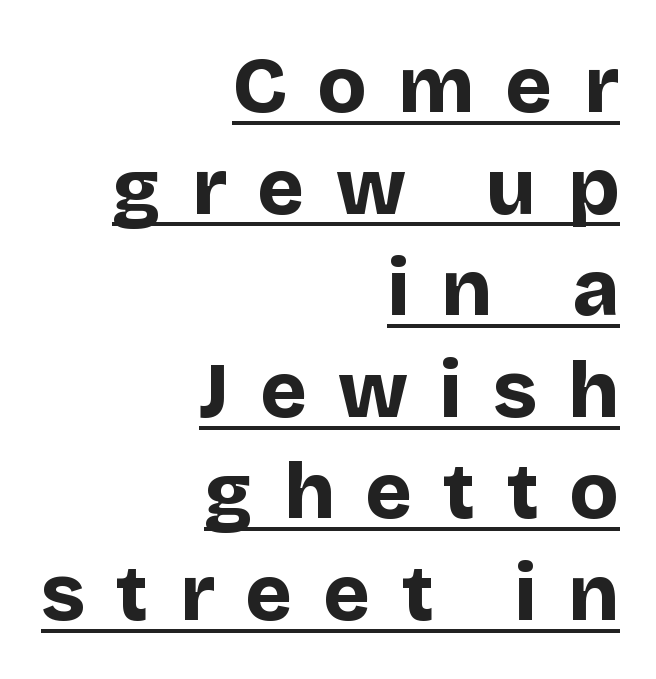
The image shows 80 px bold sans-serif type, upright; set right-aligned, normal line spacing (1.27x), unusually wide letter spacing (+0.39 em), underlined; low stroke contrast and a large x-height.
